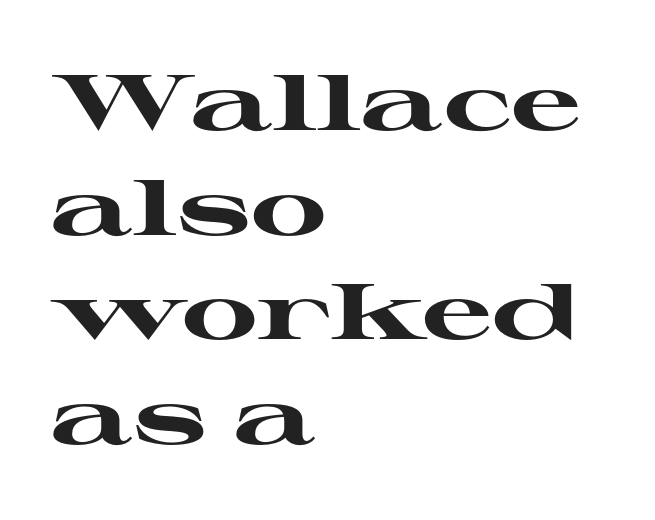
The image shows 78 px heavy, wide serif type, upright; set left-aligned, normal line spacing (1.34x), normal letter spacing, not underlined; high stroke contrast and a medium x-height.
